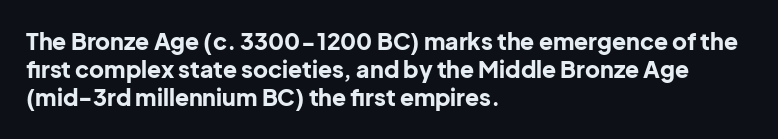
The image shows 23 px bold type, upright; set left-aligned, line spacing 1.22x, normal letter spacing, not underlined.
